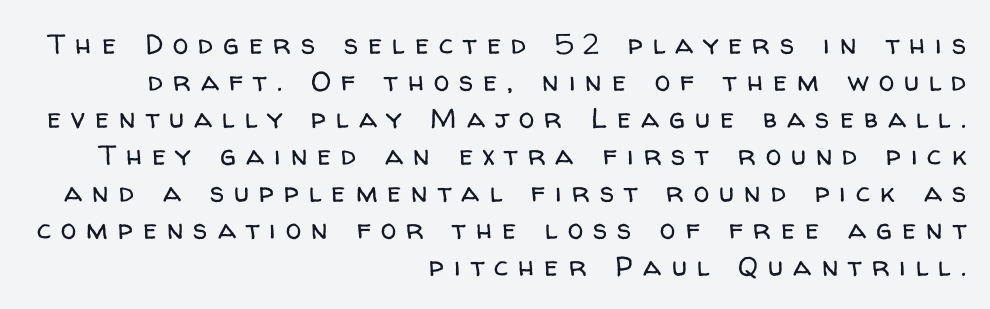
Q: Is the text bold? A: No.
Q: Is the text italic (slanted)? A: No, it is upright.
Q: Is the typeface a serif or a sans-serif typeface? A: Sans-serif.
Q: Is the text underlined? A: No.
Q: How is the paragraph aligned? A: Right-aligned.
Q: Is the spacing between letters normal or unusually wide? A: Unusually wide.
Q: Is the spacing between lines tight, normal or loose? A: Normal.
Q: Width (condensed, normal, or wide)? A: Normal.
Q: Stroke contrast? A: Low.
Q: x-height? A: Medium.
Q: Monospaced? A: No.
